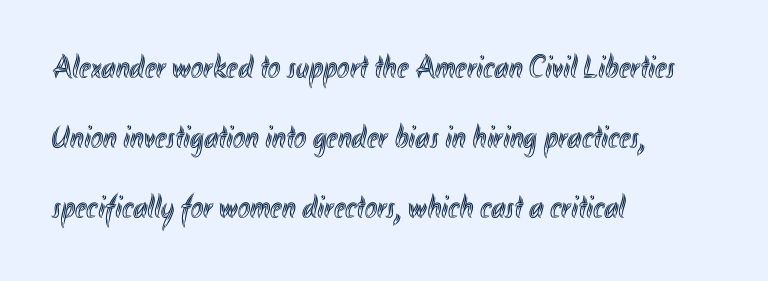
{"width": "condensed", "x_height": "small", "monospaced": "no", "underline": "no", "align": "left", "line_spacing": "loose", "line_spacing_ratio": 2.12, "letter_spacing": "normal", "letter_spacing_em": 0.0, "glyph_px": 33}
